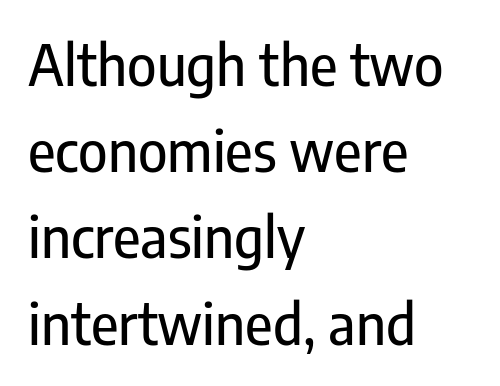
This sample has the flowing, uneven cadence of proportional lettering. A roman cut, with each character standing at attention. Is there much room between lines? A standard amount, neither cramped nor airy. Leftover space on each line is placed entirely after the last word. Caption: standard tracking, unaltered.
